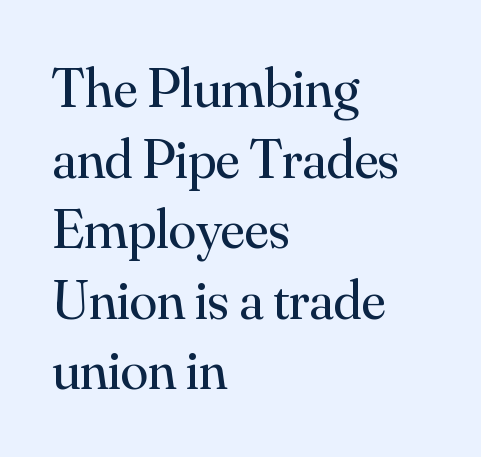
{"serif": "yes", "italic": "no", "bold": "no", "weight": "regular", "width": "normal", "stroke_contrast": "medium", "x_height": "small", "monospaced": "no", "underline": "no", "align": "left", "line_spacing": "normal", "line_spacing_ratio": 1.26, "letter_spacing": "normal", "letter_spacing_em": 0.0, "glyph_px": 56}
